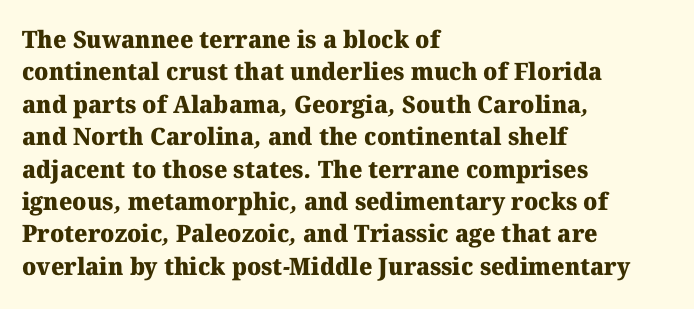
Quick note: interline space is typical. The letters sit at their default tracking, neither squeezed nor spread. Glance below the letters and you will spot only blank space. Bold? Absolutely — the strokes are thick and heavy. These lines stack with their left ends in a neat column.
